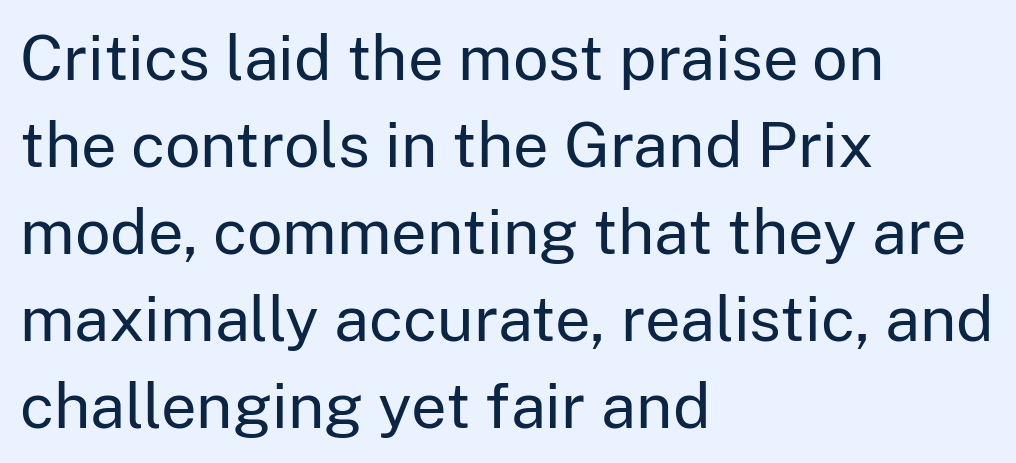
{"serif": "no", "italic": "no", "bold": "no", "weight": "regular", "width": "normal", "stroke_contrast": "low", "x_height": "medium", "monospaced": "no", "underline": "no", "align": "left", "line_spacing": "normal", "line_spacing_ratio": 1.38, "letter_spacing": "normal", "letter_spacing_em": 0.0, "glyph_px": 63}
